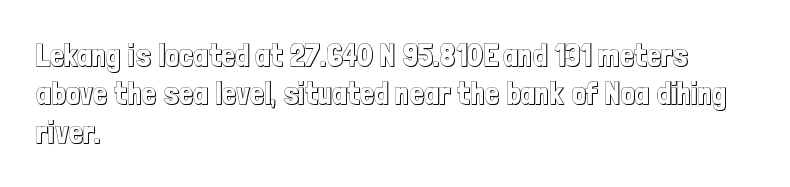
Q: Is the text italic (slanted)? A: No, it is upright.
Q: Is the text underlined? A: No.
Q: How is the paragraph aligned? A: Left-aligned.
Q: Is the spacing between letters normal or unusually wide? A: Normal.
Q: Width (condensed, normal, or wide)? A: Condensed.
Q: x-height? A: Medium.
Q: Monospaced? A: No.
